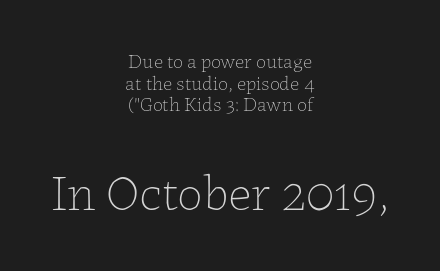
{"italic": "no", "bold": "no", "weight": "thin", "width": "normal", "stroke_contrast": "low", "x_height": "medium", "monospaced": "no", "underline": "no", "align": "center", "line_spacing": "tight", "line_spacing_ratio": 1.08, "letter_spacing": "normal", "letter_spacing_em": 0.0, "larger_block": "second", "size_ratio": 2.55, "glyph_px": 51}
